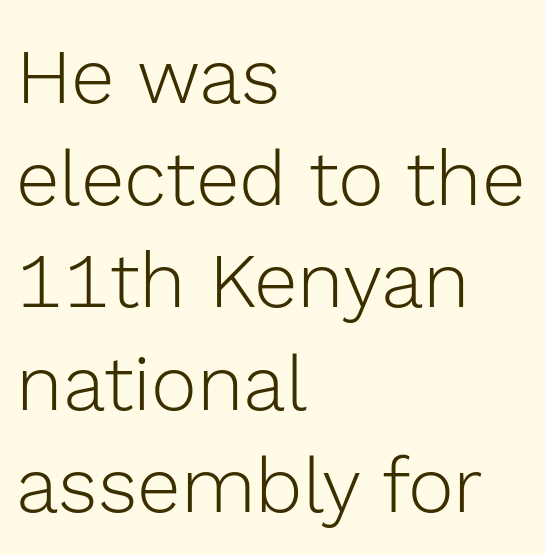
The type sits square on the baseline with zero lean. Spacing verdict: proportional, widths tailored to each character. Does the leading feel generous? No, just average. The compositor pushed each line to the left boundary. The space directly below the letters is spotless.
